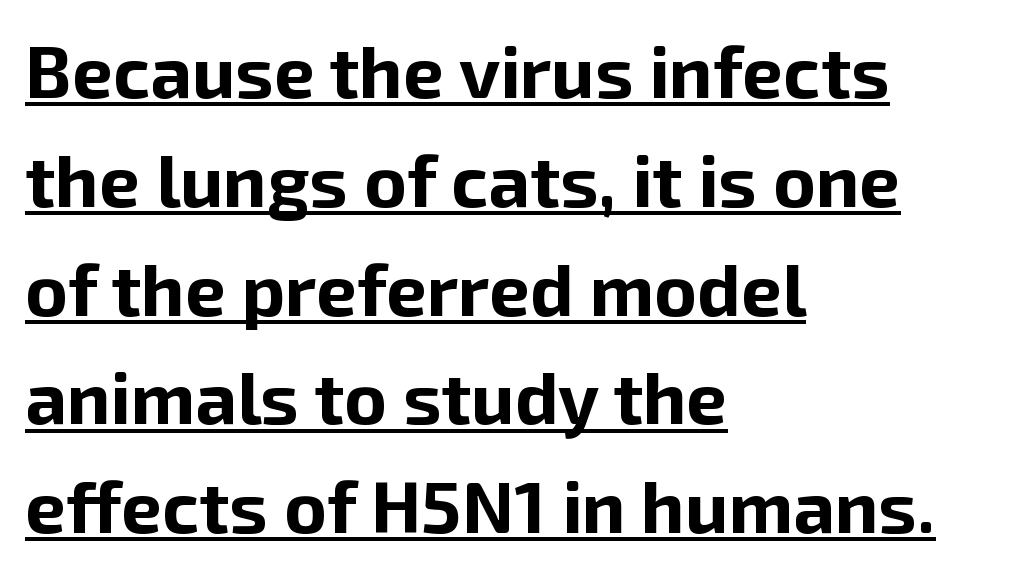
Style check: upright. Left-aligned paragraph, ragged on the right. The string is rendered with underlining switched on. Vertically, the passage feels balanced, rows spaced as you'd expect.
